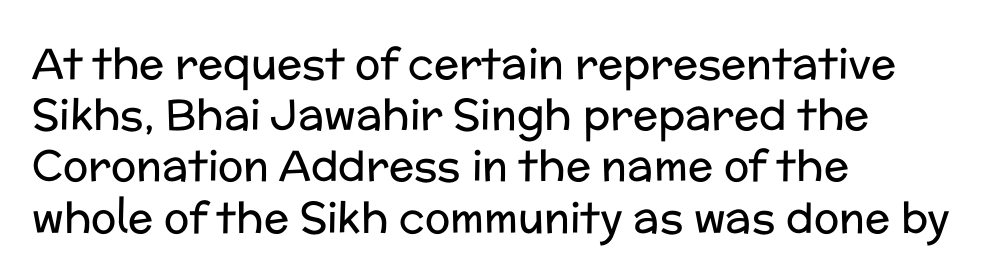
The image shows 42 px regular-weight sans-serif type, upright; set left-aligned, line spacing 1.22x, normal letter spacing, not underlined; low stroke contrast and a medium x-height.
